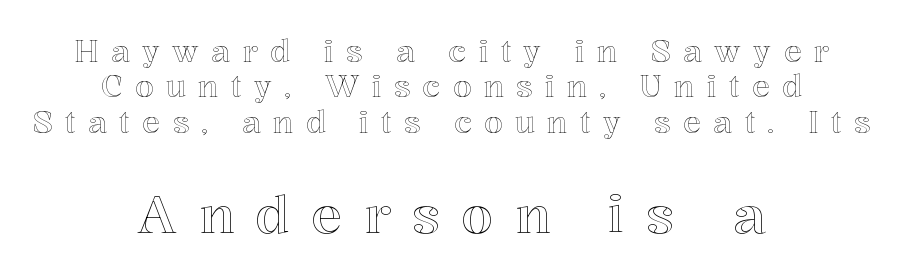
The text block is weighted toward neither margin, spreading evenly from the middle. Unlike italic type, these characters show no tilt at all. The passage shown is not underscored anywhere. Whoever set this made the second block the dominant, larger element.
